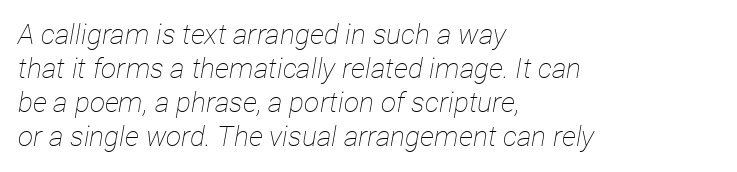
Varying glyph widths throughout — classic text-font behaviour. These lines stack with their left ends in a neat column. Decoration check: the copy has no underline. Here the glyphs are tracked normally, forming tight word shapes.
